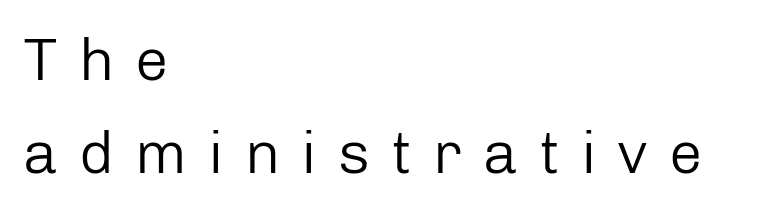
The image shows 60 px regular-weight sans-serif type, upright; set left-aligned, normal line spacing (1.55x), unusually wide letter spacing (+0.35 em), not underlined; low stroke contrast and a medium x-height.
